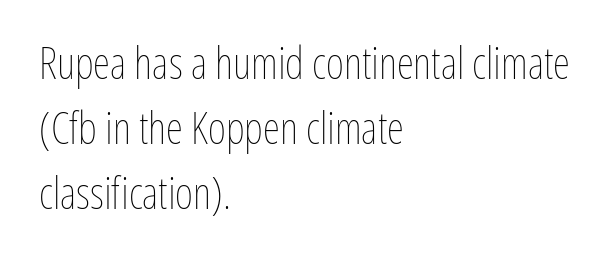
Q: Is the text bold? A: No.
Q: Is the text italic (slanted)? A: No, it is upright.
Q: Is the text underlined? A: No.
Q: How is the paragraph aligned? A: Left-aligned.
Q: Is the spacing between letters normal or unusually wide? A: Normal.
Q: Is the spacing between lines tight, normal or loose? A: Normal.
Q: Width (condensed, normal, or wide)? A: Condensed.
Q: Stroke contrast? A: Low.
Q: x-height? A: Medium.
Q: Monospaced? A: No.
